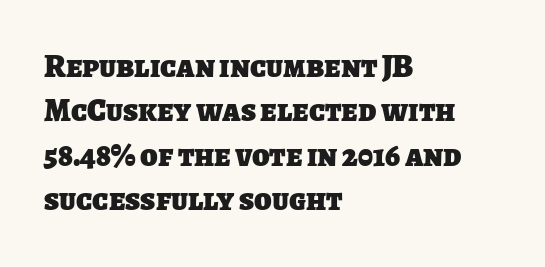
Q: Is the text bold? A: Yes.
Q: Is the typeface a serif or a sans-serif typeface? A: Sans-serif.
Q: Is the text underlined? A: No.
Q: How is the paragraph aligned? A: Left-aligned.
Q: Is the spacing between letters normal or unusually wide? A: Normal.
Q: Is the spacing between lines tight, normal or loose? A: Normal.
Q: Width (condensed, normal, or wide)? A: Normal.
Q: Stroke contrast? A: Low.
Q: x-height? A: Large.
Q: Monospaced? A: No.
